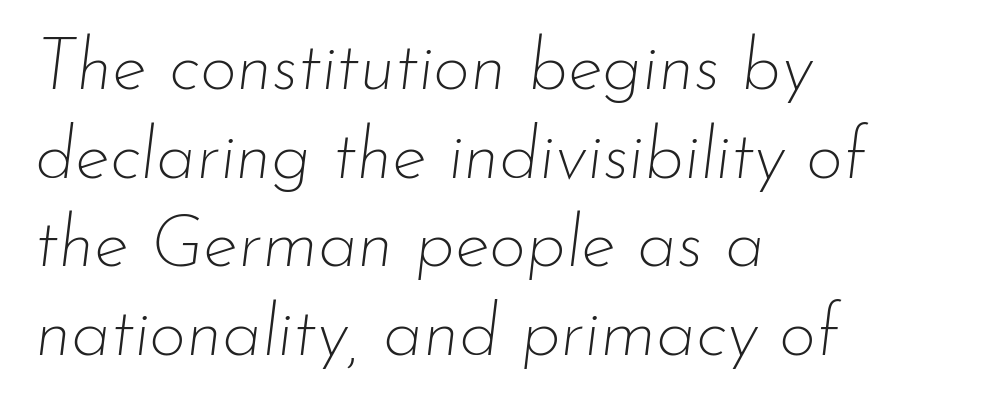
The image shows 72 px thin type, italic (leaning right); set left-aligned, line spacing 1.23x, normal letter spacing, not underlined; low stroke contrast and a small x-height.
